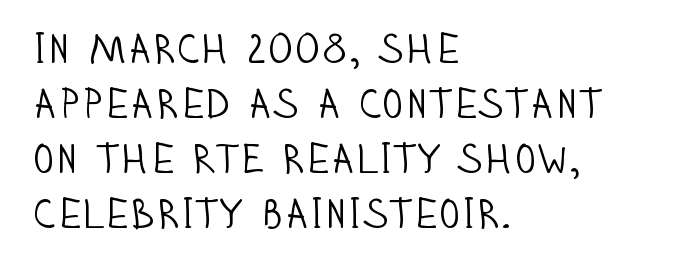
Q: Is the text bold? A: No.
Q: Is the text italic (slanted)? A: No, it is upright.
Q: Is the typeface a serif or a sans-serif typeface? A: Sans-serif.
Q: Is the text underlined? A: No.
Q: How is the paragraph aligned? A: Left-aligned.
Q: Is the spacing between letters normal or unusually wide? A: Normal.
Q: Is the spacing between lines tight, normal or loose? A: Normal.
Q: Width (condensed, normal, or wide)? A: Condensed.
Q: Stroke contrast? A: Low.
Q: x-height? A: Large.
Q: Monospaced? A: No.
